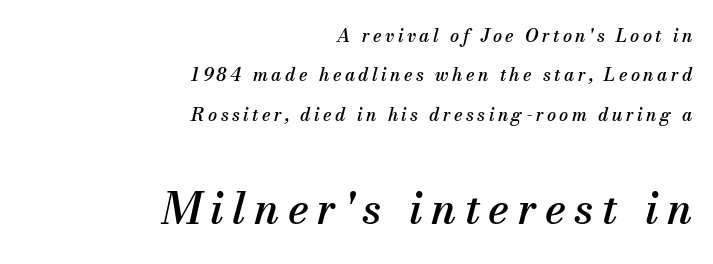
The image shows 44 px serif type, italic (leaning right); set right-aligned, loose line spacing (2.19x), not underlined; the second (bottom) block is 2.44x larger; medium stroke contrast and a small x-height.
